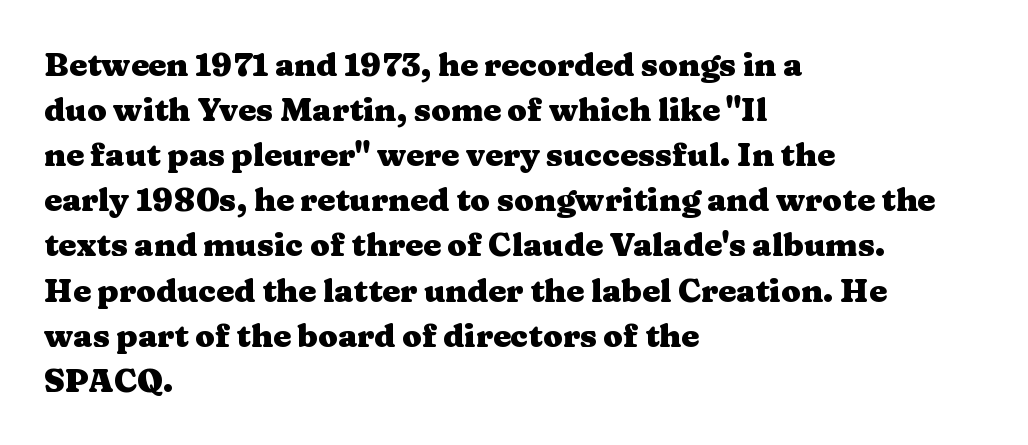
The image shows 32 px heavy, wide serif type, upright; set left-aligned, normal line spacing (1.41x), normal letter spacing, not underlined; medium stroke contrast and a medium x-height.
